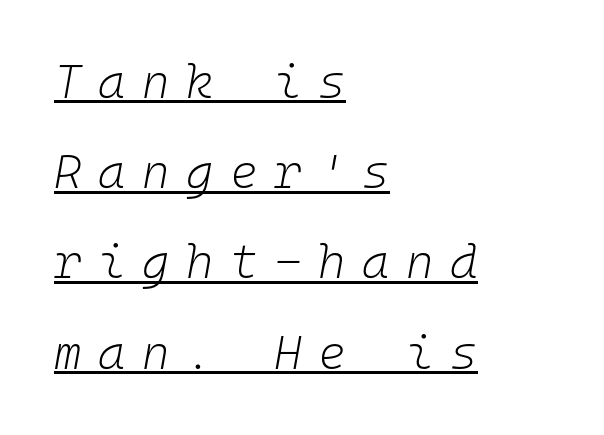
Q: Is the text bold? A: No.
Q: Is the text italic (slanted)? A: Yes, it leans right by about 10 degrees.
Q: Is the text underlined? A: Yes.
Q: How is the paragraph aligned? A: Left-aligned.
Q: Is the spacing between letters normal or unusually wide? A: Unusually wide.
Q: Is the spacing between lines tight, normal or loose? A: Loose.
Q: Width (condensed, normal, or wide)? A: Normal.
Q: Stroke contrast? A: Low.
Q: x-height? A: Medium.
Q: Monospaced? A: Yes.
